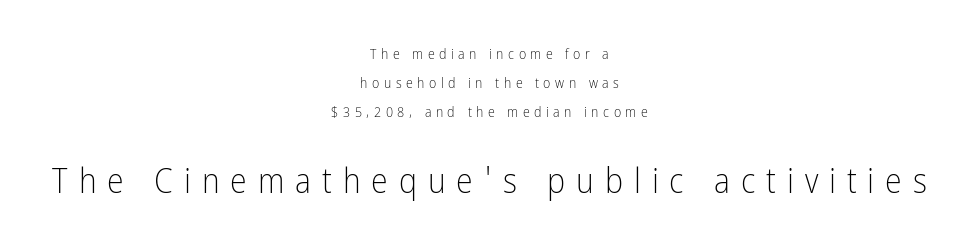
Q: Is the text bold? A: No.
Q: Is the text italic (slanted)? A: No, it is upright.
Q: Is the typeface a serif or a sans-serif typeface? A: Sans-serif.
Q: Is the text underlined? A: No.
Q: How is the paragraph aligned? A: Centered.
Q: Is the spacing between letters normal or unusually wide? A: Unusually wide.
Q: Is the spacing between lines tight, normal or loose? A: Loose.
Q: Which block of text is set in a larger size, the first (top) or the second (bottom)? A: The second (bottom) one.
Q: Width (condensed, normal, or wide)? A: Condensed.
Q: Stroke contrast? A: Low.
Q: x-height? A: Medium.
Q: Monospaced? A: No.
